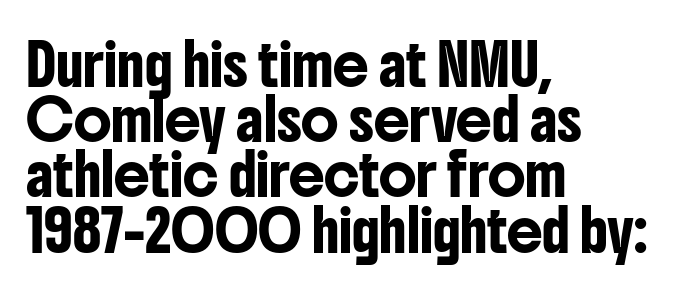
Q: Is the text italic (slanted)? A: No, it is upright.
Q: Is the typeface a serif or a sans-serif typeface? A: Sans-serif.
Q: Is the text underlined? A: No.
Q: How is the paragraph aligned? A: Left-aligned.
Q: Is the spacing between letters normal or unusually wide? A: Normal.
Q: Is the spacing between lines tight, normal or loose? A: Normal.
Q: Width (condensed, normal, or wide)? A: Condensed.
Q: Stroke contrast? A: Low.
Q: x-height? A: Medium.
Q: Monospaced? A: No.
